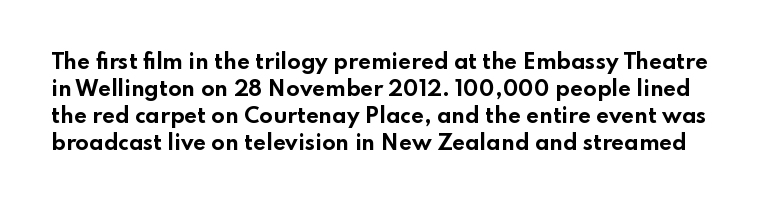
The image shows 20 px bold type, upright; set normal line spacing (1.35x), normal letter spacing, not underlined.
